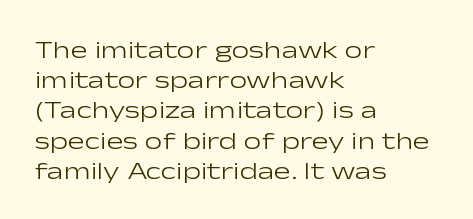
In terms of posture, this sample is upright. The rendering keeps characters at their native spacing. Caption: face not bold, strokes unweighted. The string is rendered with underlining switched off. Horizontal alignment here is leftward, the default for most running prose.
